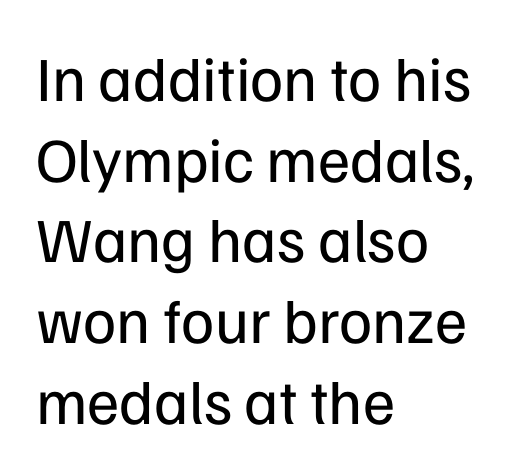
The image shows 63 px regular-weight sans-serif type, upright; set left-aligned, normal line spacing (1.28x), normal letter spacing, not underlined; low stroke contrast and a medium x-height.
